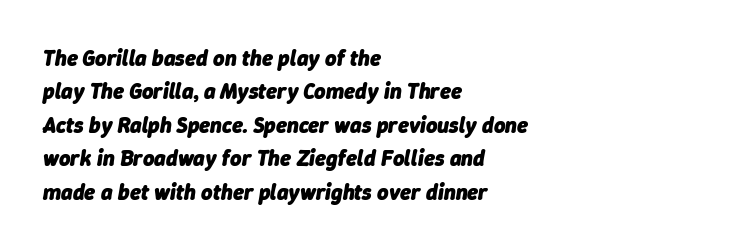
Glance below the letters and you will spot only blank space. Set as a true bold cut, around the 700 mark. These lines keep a tight, regular rhythm from letter to letter. Horizontally, the lines are justified to the leading edge only. Reading down the column, the eye jumps a familiar distance to each next line. Does the lettering tilt? It does — this is italic.
